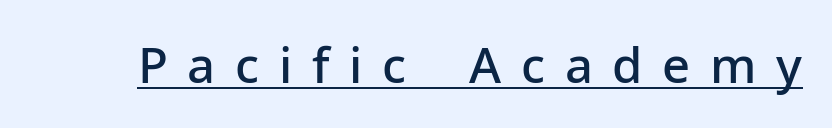
{"serif": "no", "italic": "no", "bold": "semi", "weight": "semibold", "width": "normal", "stroke_contrast": "low", "x_height": "medium", "monospaced": "no", "underline": "yes", "letter_spacing": "wide", "letter_spacing_em": 0.4, "glyph_px": 49}
